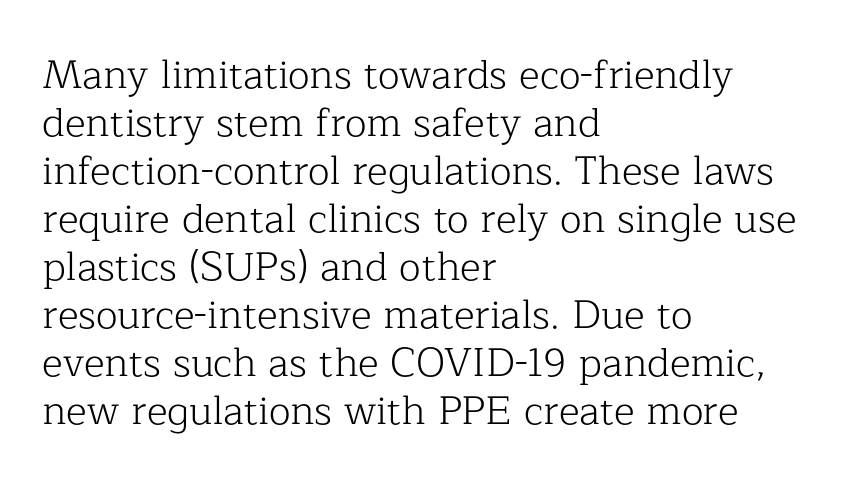
Q: Is the text bold? A: No.
Q: Is the text italic (slanted)? A: No, it is upright.
Q: Is the typeface a serif or a sans-serif typeface? A: Serif.
Q: Is the text underlined? A: No.
Q: How is the paragraph aligned? A: Left-aligned.
Q: Is the spacing between letters normal or unusually wide? A: Normal.
Q: Width (condensed, normal, or wide)? A: Normal.
Q: Stroke contrast? A: Low.
Q: x-height? A: Medium.
Q: Monospaced? A: No.
